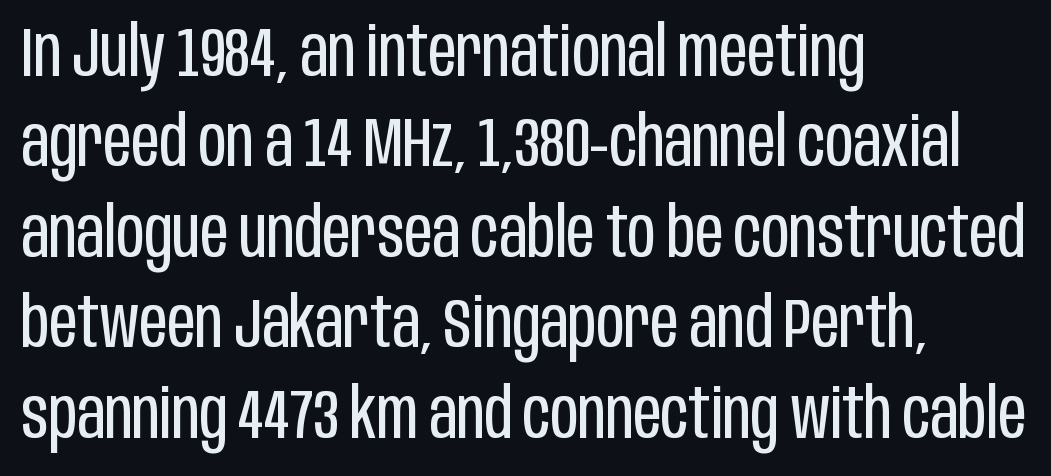
The image shows 69 px regular-weight, condensed sans-serif type, upright; set left-aligned, normal line spacing (1.31x), normal letter spacing, not underlined; low stroke contrast and a large x-height.
